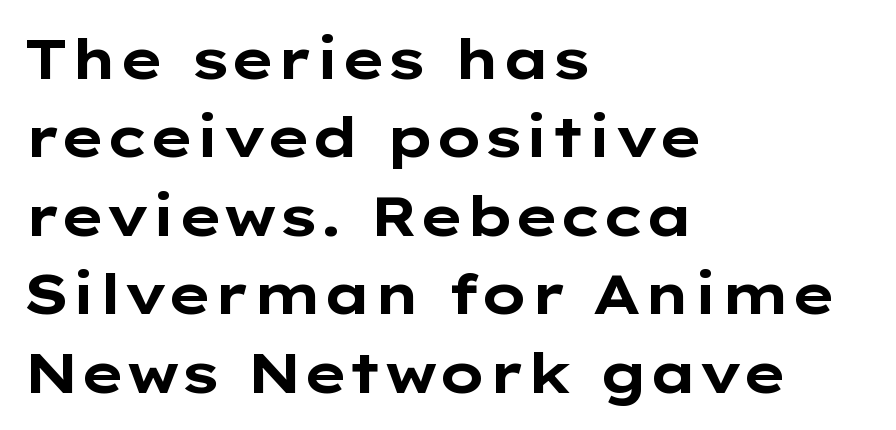
{"serif": "no", "italic": "no", "bold": "yes", "weight": "bold", "width": "wide", "stroke_contrast": "low", "x_height": "medium", "monospaced": "no", "underline": "no", "align": "left", "line_spacing": "normal", "line_spacing_ratio": 1.4, "letter_spacing": "normal", "letter_spacing_em": 0.0, "glyph_px": 56}
